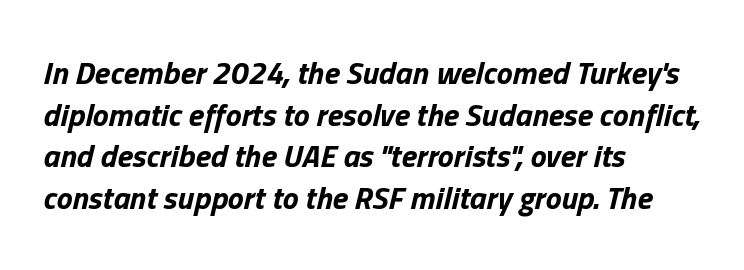
Q: Is the text bold? A: Yes.
Q: Is the text italic (slanted)? A: Yes, it leans right by about 13 degrees.
Q: Is the text underlined? A: No.
Q: How is the paragraph aligned? A: Left-aligned.
Q: Is the spacing between letters normal or unusually wide? A: Normal.
Q: Is the spacing between lines tight, normal or loose? A: Normal.
Q: Width (condensed, normal, or wide)? A: Normal.
Q: Stroke contrast? A: Low.
Q: x-height? A: Medium.
Q: Monospaced? A: No.
